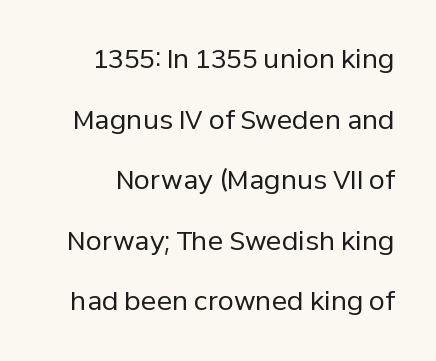
Q: Is the text bold? A: No.
Q: Is the text italic (slanted)? A: No, it is upright.
Q: Is the text underlined? A: No.
Q: Is the spacing between letters normal or unusually wide? A: Normal.
Q: Is the spacing between lines tight, normal or loose? A: Loose.
